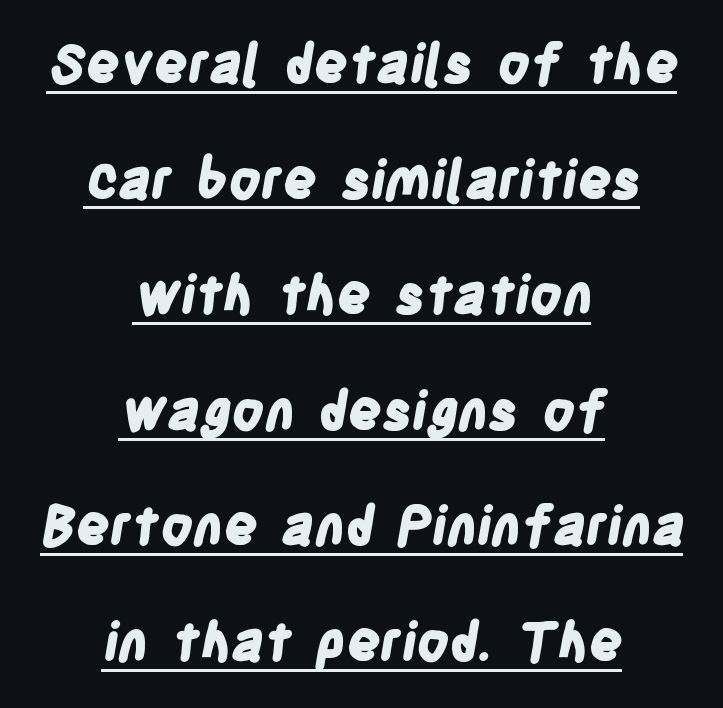
Q: Is the text bold? A: Yes.
Q: Is the typeface a serif or a sans-serif typeface? A: Sans-serif.
Q: Is the text underlined? A: Yes.
Q: How is the paragraph aligned? A: Centered.
Q: Is the spacing between letters normal or unusually wide? A: Normal.
Q: Is the spacing between lines tight, normal or loose? A: Loose.
Q: Width (condensed, normal, or wide)? A: Condensed.
Q: Stroke contrast? A: Low.
Q: x-height? A: Large.
Q: Monospaced? A: No.
